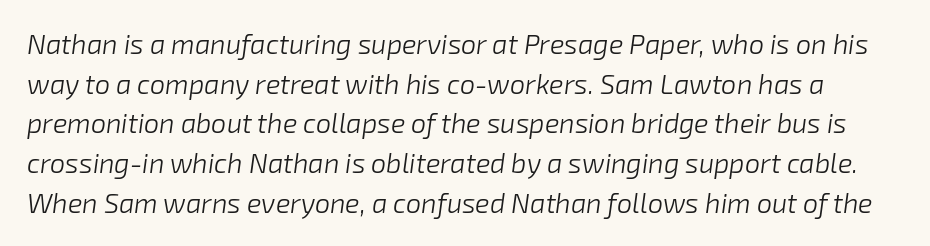
Descenders hang freely into open space. A quiet, ordinary-to-light weight characterises the typeface. This rendering leaves character spacing at its baseline value. The designer left line spacing at the default. Notice how the stems are inclined rather than vertical — that's the hallmark of italics.
